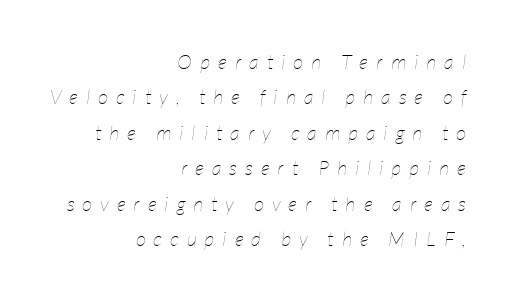
A light-to-regular cut is what we see here. Here the glyphs are tracked loosely, breaking word shapes into spaced letters. Emphasis-style slanted type is in use. Each line ends at the same right margin while the left side varies. Just letters on the line, the space beneath them empty.
